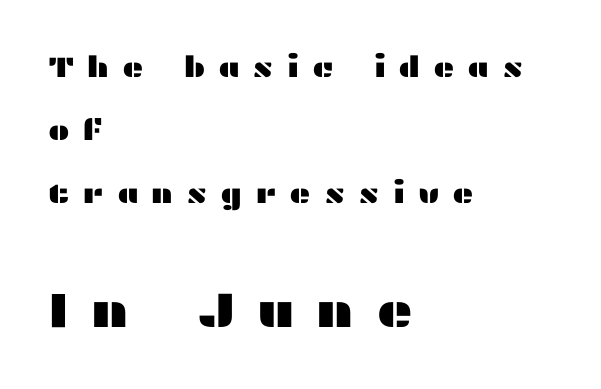
The tracking reads as deliberately expanded to a designer's eye. Nobody drew a line under any word here. Is the lower block the larger one? Yes — the lower block carries the bigger type. The text was rendered using a sans face with plain stroke endings. The text block is weighted toward the left margin, trailing off unevenly rightward.
